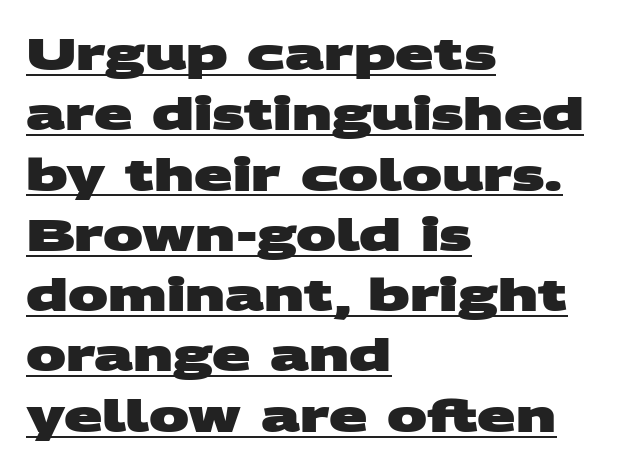
{"serif": "no", "bold": "yes", "weight": "heavy", "width": "wide", "stroke_contrast": "medium", "x_height": "large", "monospaced": "no", "underline": "yes", "align": "left", "line_spacing": "normal", "line_spacing_ratio": 1.34, "letter_spacing": "normal", "letter_spacing_em": 0.0, "glyph_px": 45}
